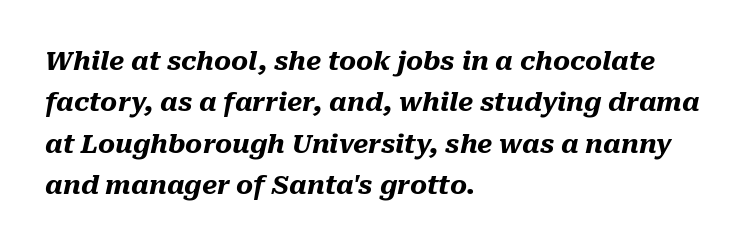
{"italic": "yes", "lean": "right", "slant_degrees": 10, "bold": "yes", "underline": "no", "align": "left", "line_spacing": "normal", "line_spacing_ratio": 1.59, "letter_spacing": "normal", "letter_spacing_em": 0.0, "glyph_px": 26}
